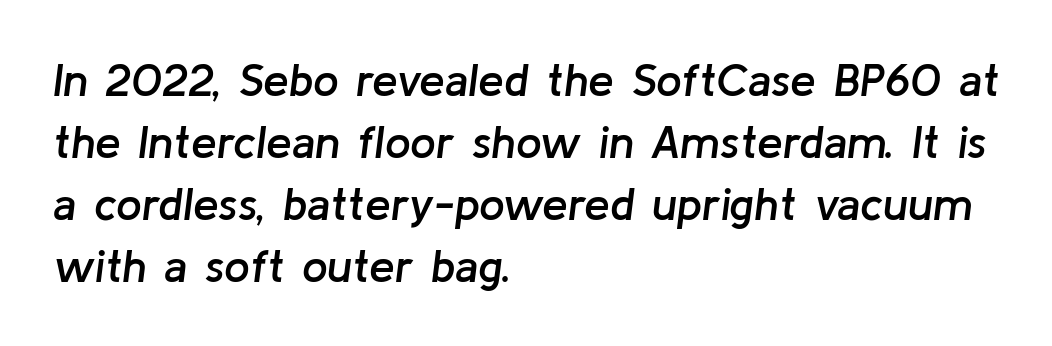
The image shows 46 px semibold type, italic (leaning right); set left-aligned, normal line spacing (1.35x), normal letter spacing, not underlined; low stroke contrast and a medium x-height.
